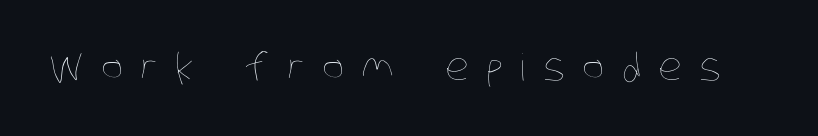
No extra ink here — the face is not bold. A typesetter would call this proportional, since set widths differ per character. This sample uses expanded letter spacing, leaving extra air between glyphs. Bare-footed words on every line.
